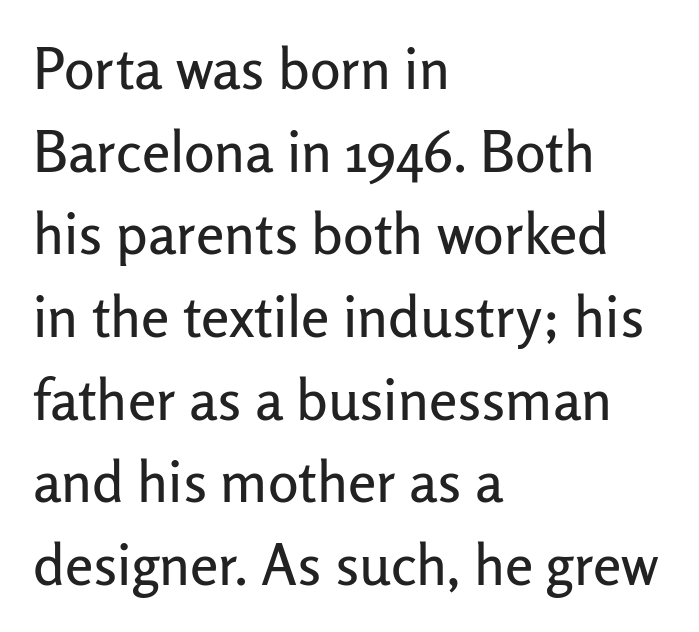
A roman cut, with each character standing at attention. Letters rest on an invisible, unmarked baseline. One glance says typical: line gaps are just what's usual. Does the type have serifs? No, each stem ends abruptly. The rendering uses natural spacing where letterforms have individual widths.
